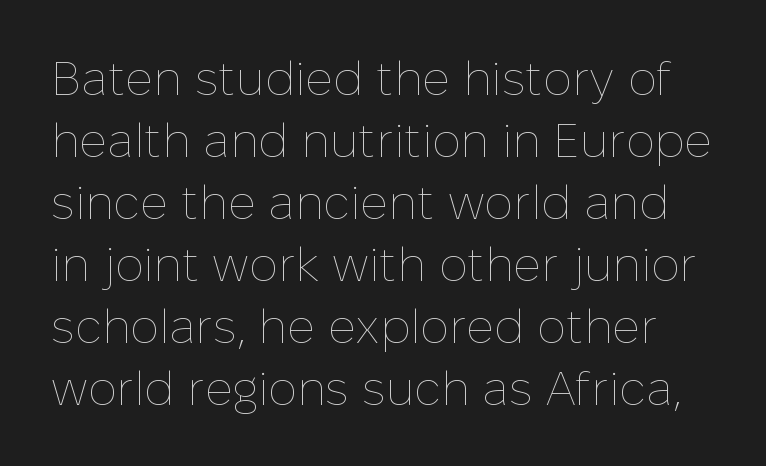
Compared with typical paragraphs, the rows here are spaced about the same. The face looks like a standard text weight, possibly lighter. Short note: letters normally spaced. Nobody drew a line under any word here.
